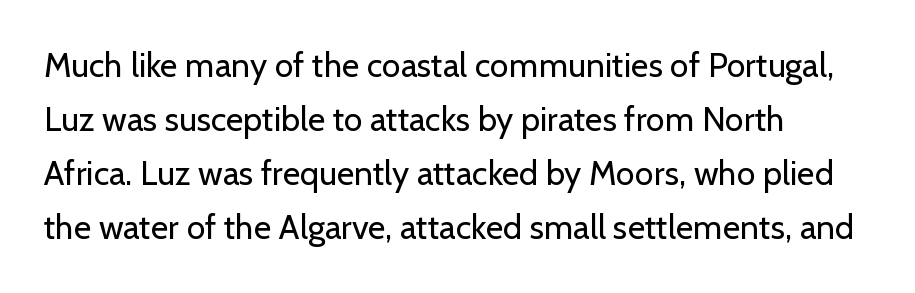
The image shows 34 px regular-weight sans-serif type, upright; set left-aligned, normal line spacing (1.59x), normal letter spacing, not underlined; low stroke contrast and a medium x-height.
